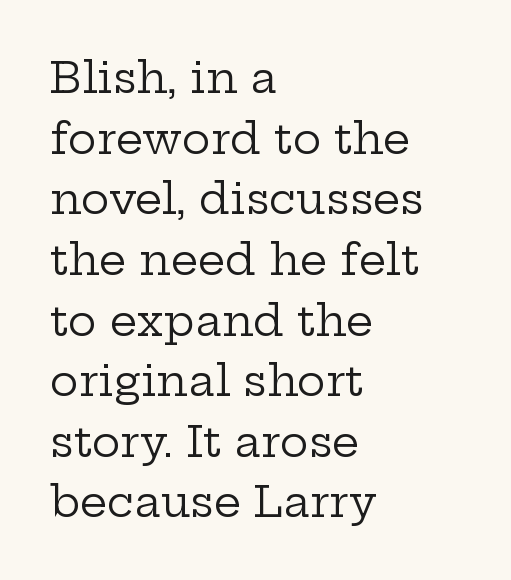
The image shows 43 px regular-weight, wide serif type, upright; set left-aligned, normal line spacing (1.41x), normal letter spacing, not underlined; low stroke contrast and a medium x-height.
